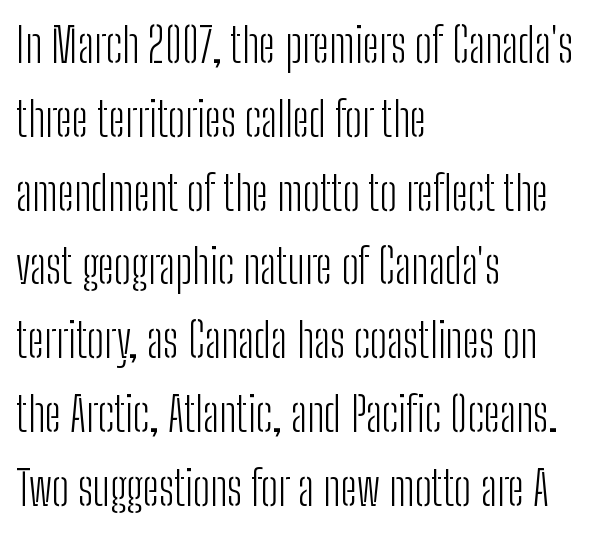
Q: Is the text bold? A: No.
Q: Is the text italic (slanted)? A: No, it is upright.
Q: Is the typeface a serif or a sans-serif typeface? A: Sans-serif.
Q: Is the text underlined? A: No.
Q: How is the paragraph aligned? A: Left-aligned.
Q: Is the spacing between letters normal or unusually wide? A: Normal.
Q: Is the spacing between lines tight, normal or loose? A: Normal.
Q: Width (condensed, normal, or wide)? A: Condensed.
Q: Stroke contrast? A: Low.
Q: x-height? A: Medium.
Q: Monospaced? A: No.
